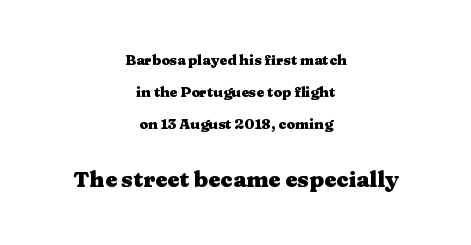
Q: Is the text bold? A: Yes.
Q: Is the text italic (slanted)? A: No, it is upright.
Q: Is the text underlined? A: No.
Q: How is the paragraph aligned? A: Centered.
Q: Is the spacing between letters normal or unusually wide? A: Normal.
Q: Is the spacing between lines tight, normal or loose? A: Loose.
Q: Which block of text is set in a larger size, the first (top) or the second (bottom)? A: The second (bottom) one.
